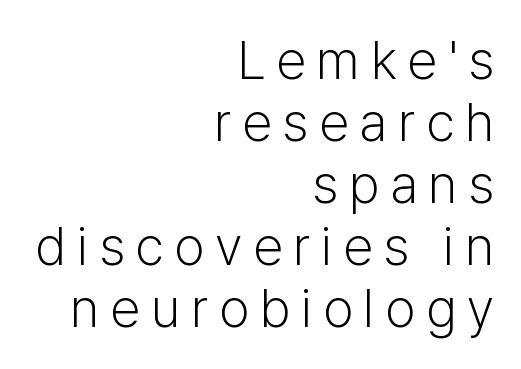
{"serif": "no", "italic": "no", "bold": "no", "weight": "light", "width": "normal", "stroke_contrast": "low", "x_height": "medium", "monospaced": "no", "underline": "no", "align": "right", "line_spacing": "tight", "line_spacing_ratio": 1.15, "letter_spacing": "wide", "letter_spacing_em": 0.2, "glyph_px": 54}
